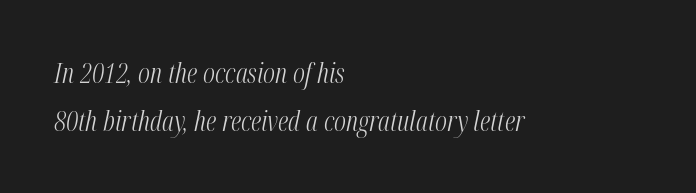
Q: Is the text bold? A: No.
Q: Is the text italic (slanted)? A: Yes, it leans right by about 12 degrees.
Q: Is the text underlined? A: No.
Q: How is the paragraph aligned? A: Left-aligned.
Q: Is the spacing between letters normal or unusually wide? A: Normal.
